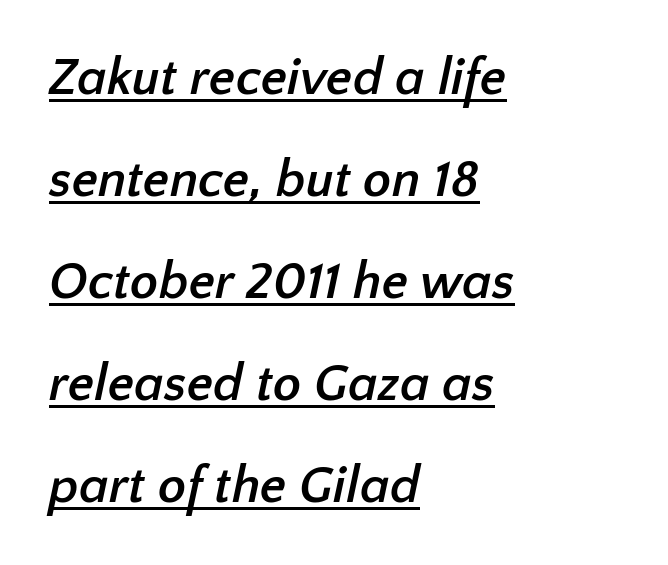
Q: Is the text bold? A: Yes.
Q: Is the typeface a serif or a sans-serif typeface? A: Sans-serif.
Q: Is the text underlined? A: Yes.
Q: How is the paragraph aligned? A: Left-aligned.
Q: Is the spacing between letters normal or unusually wide? A: Normal.
Q: Is the spacing between lines tight, normal or loose? A: Loose.
Q: Width (condensed, normal, or wide)? A: Normal.
Q: Stroke contrast? A: Low.
Q: x-height? A: Medium.
Q: Monospaced? A: No.
